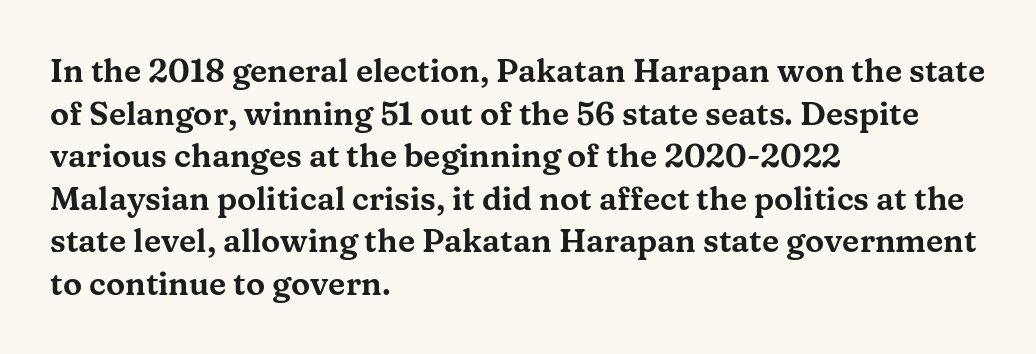
The image shows 32 px wide serif type, upright; set left-aligned, normal line spacing (1.33x), normal letter spacing, not underlined; medium stroke contrast and a medium x-height.
